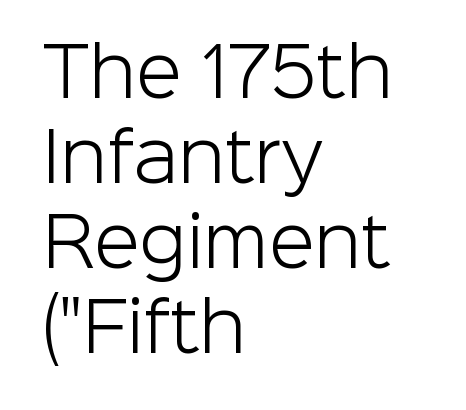
{"serif": "no", "italic": "no", "bold": "no", "weight": "light", "width": "normal", "stroke_contrast": "low", "x_height": "medium", "monospaced": "no", "underline": "no", "align": "left", "line_spacing": "normal", "line_spacing_ratio": 1.27, "letter_spacing": "normal", "letter_spacing_em": 0.0, "glyph_px": 67}
